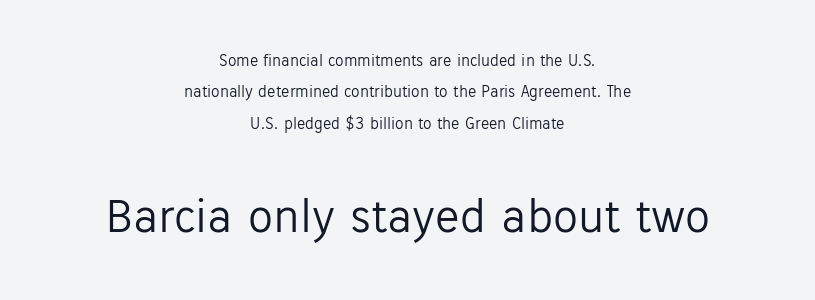
Q: Is the text bold? A: No.
Q: Is the text italic (slanted)? A: No, it is upright.
Q: Is the typeface a serif or a sans-serif typeface? A: Sans-serif.
Q: Is the text underlined? A: No.
Q: How is the paragraph aligned? A: Centered.
Q: Is the spacing between letters normal or unusually wide? A: Normal.
Q: Which block of text is set in a larger size, the first (top) or the second (bottom)? A: The second (bottom) one.
Q: Width (condensed, normal, or wide)? A: Normal.
Q: Stroke contrast? A: Low.
Q: x-height? A: Medium.
Q: Monospaced? A: No.
